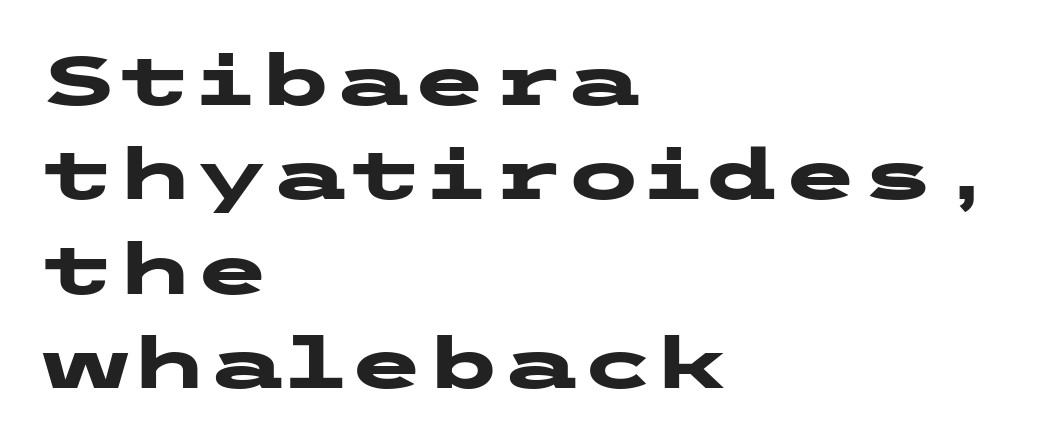
Q: Is the text bold? A: Yes.
Q: Is the text italic (slanted)? A: No, it is upright.
Q: Is the typeface a serif or a sans-serif typeface? A: Sans-serif.
Q: Is the text underlined? A: No.
Q: How is the paragraph aligned? A: Left-aligned.
Q: Is the spacing between letters normal or unusually wide? A: Normal.
Q: Is the spacing between lines tight, normal or loose? A: Normal.
Q: Width (condensed, normal, or wide)? A: Wide.
Q: Stroke contrast? A: Low.
Q: x-height? A: Medium.
